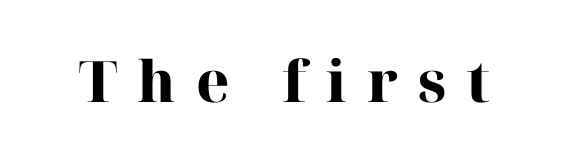
{"serif": "yes", "italic": "no", "bold": "yes", "weight": "heavy", "width": "normal", "stroke_contrast": "high", "x_height": "medium", "monospaced": "no", "underline": "no", "letter_spacing": "wide", "letter_spacing_em": 0.35, "glyph_px": 57}
